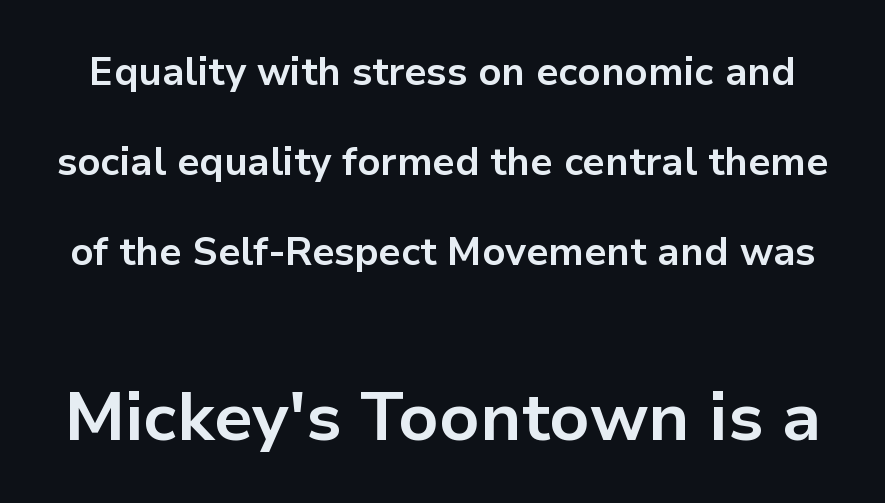
Rule under the text: the space is simply empty. A typesetter would call this proportional, since set widths differ per character. These words are printed bold, with thick strokes throughout. The lower block of text is set noticeably larger than the block above it. Honestly, the rows look like they've been pulled way apart.
